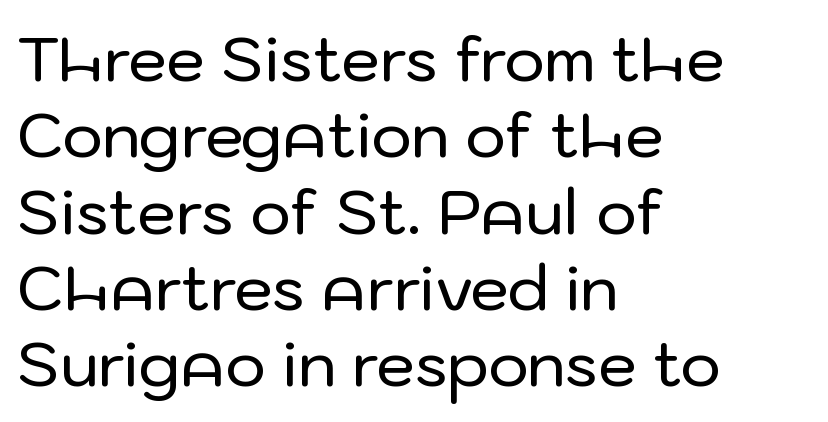
These lines stack with their left ends in a neat column. These lines are composed in type without serifs. A typesetter would call this zero additional tracking. You could not count columns in this text — the font is proportionally spaced. Unmarked baselines from the first word to the last.
